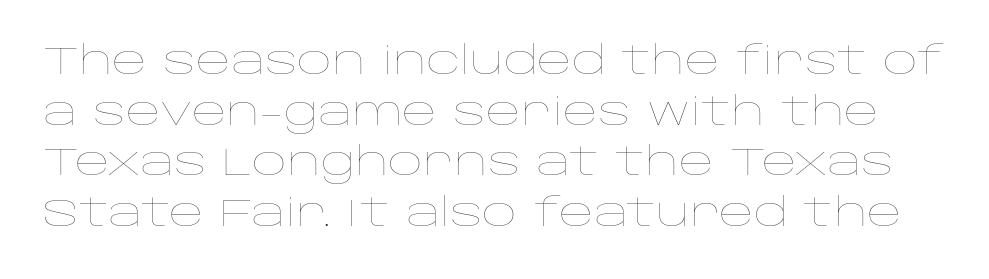
Q: Is the text bold? A: No.
Q: Is the text italic (slanted)? A: No, it is upright.
Q: Is the text underlined? A: No.
Q: Is the spacing between letters normal or unusually wide? A: Normal.
Q: Is the spacing between lines tight, normal or loose? A: Normal.
Q: Width (condensed, normal, or wide)? A: Wide.
Q: Stroke contrast? A: Low.
Q: x-height? A: Large.
Q: Monospaced? A: No.
